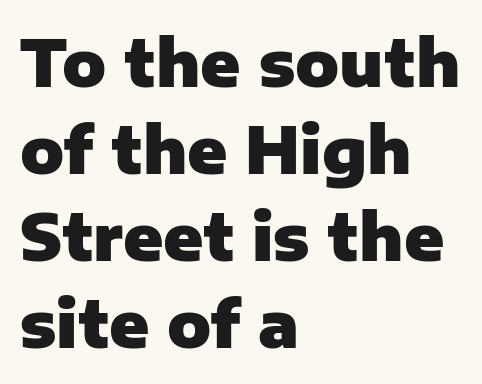
Where is the straight margin? On the left. Honestly, the row spacing looks completely unremarkable. Observe the absence of serifs on each vertical stroke in this sample. The type is set solid horizontally, with unmodified tracking.
